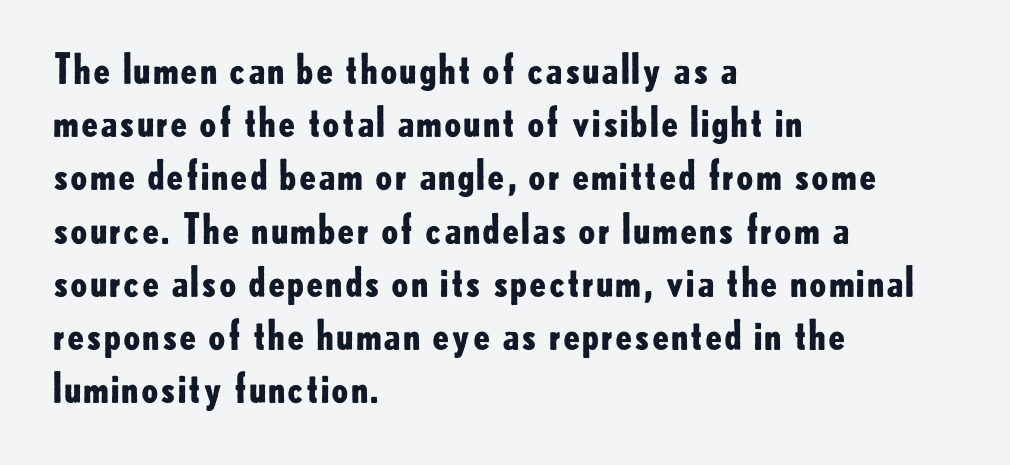
The image shows 40 px bold sans-serif type, upright; set left-aligned, normal line spacing (1.33x), normal letter spacing, not underlined; low stroke contrast and a small x-height.
